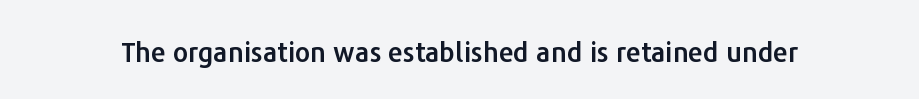
This rendering leaves character spacing at its baseline value. Has an underline been added? It has not. No italicization has been applied; the sample stays upright.
